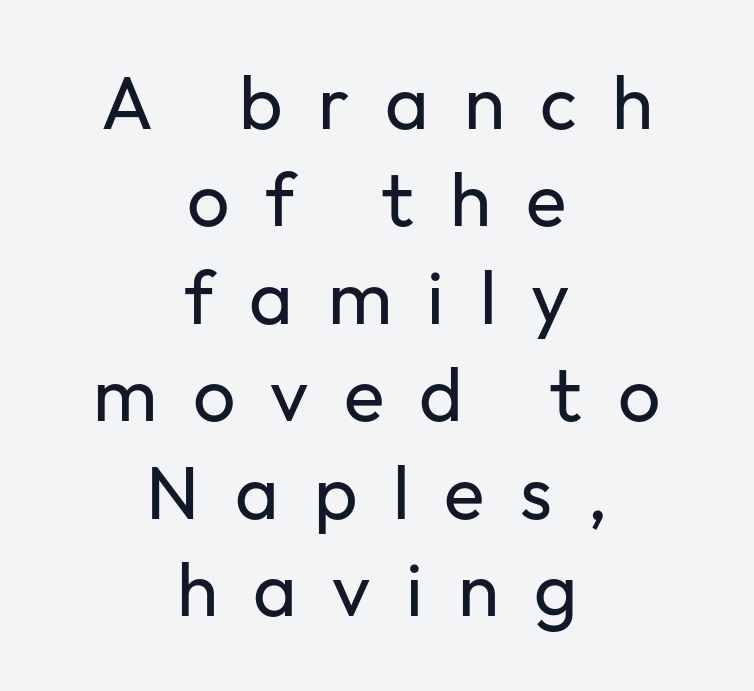
If you folded the block vertically in half, each line would mirror itself in length. Classification — sans serif. Baseline-to-baseline distance is the conventional proportion of letter height. The strokes carry an ordinary text weight at most.
